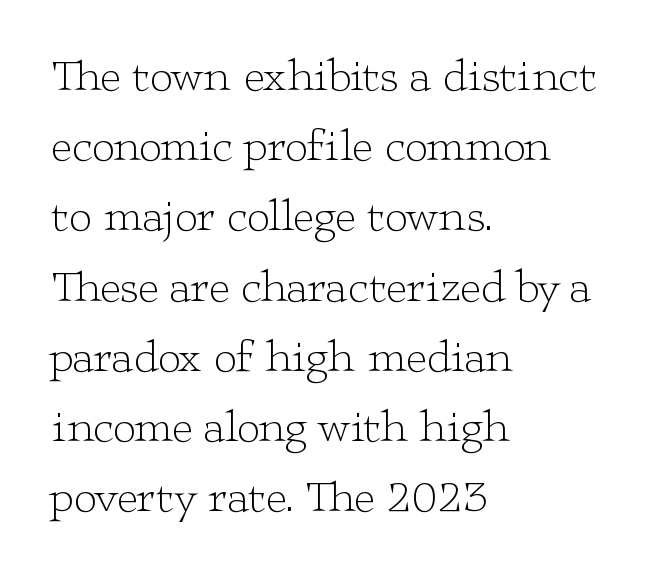
{"serif": "yes", "italic": "no", "bold": "no", "weight": "light", "width": "wide", "stroke_contrast": "low", "x_height": "medium", "monospaced": "no", "underline": "no", "align": "left", "line_spacing": "normal", "line_spacing_ratio": 1.56, "letter_spacing": "normal", "letter_spacing_em": 0.0, "glyph_px": 45}
